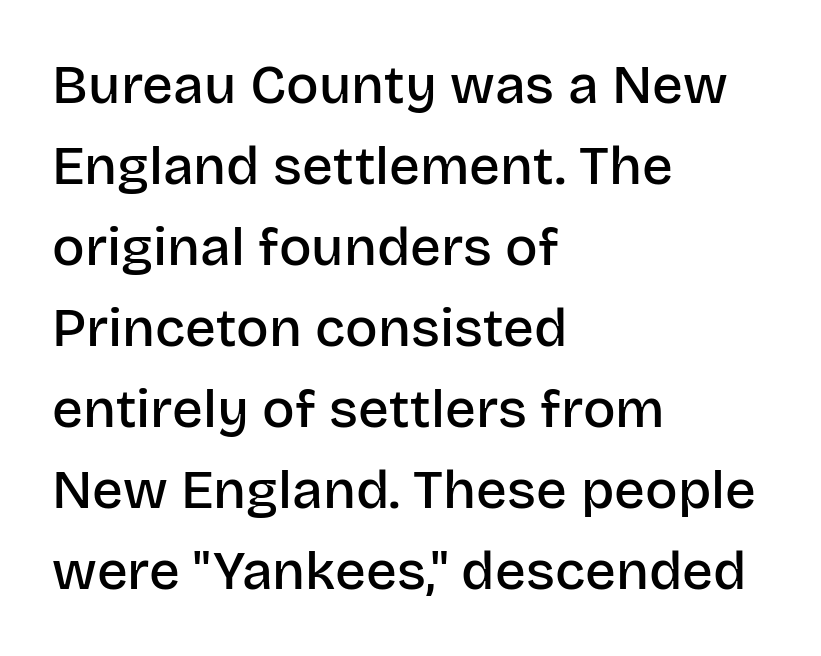
Q: Is the text bold? A: Semi-bold.
Q: Is the text italic (slanted)? A: No, it is upright.
Q: Is the typeface a serif or a sans-serif typeface? A: Sans-serif.
Q: Is the text underlined? A: No.
Q: How is the paragraph aligned? A: Left-aligned.
Q: Is the spacing between letters normal or unusually wide? A: Normal.
Q: Is the spacing between lines tight, normal or loose? A: Normal.
Q: Width (condensed, normal, or wide)? A: Normal.
Q: Stroke contrast? A: Low.
Q: x-height? A: Large.
Q: Monospaced? A: No.
